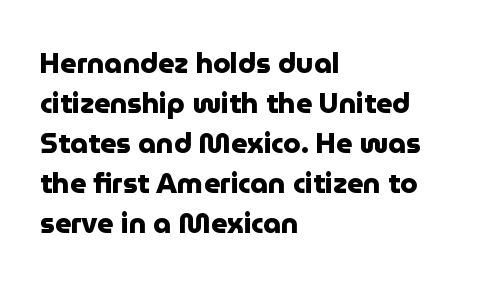
Vertical spacing — default. Regarding serifs, this sample does without them. The letterforms sit shoulder to shoulder at normal distance. Every letter is thick-stroked: bold, no question. In CSS terms this would be text-align: left. The space beneath each line is pristine and unruled.
